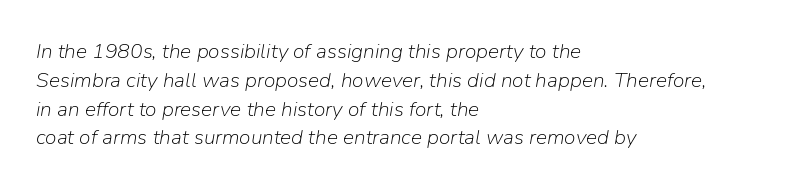
{"italic": "yes", "lean": "right", "slant_degrees": 9, "bold": "no", "underline": "no", "align": "left", "line_spacing": "normal", "line_spacing_ratio": 1.37, "letter_spacing": "normal", "letter_spacing_em": 0.0, "glyph_px": 21}
